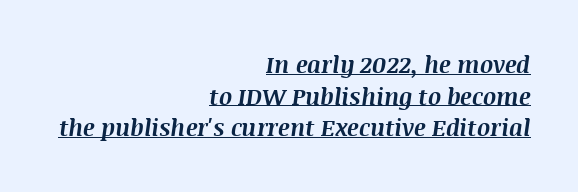
The rendering uses the underline text-decoration. Letter spacing: default. One-word summary of the alignment: right. Look at the stroke-to-counter ratio: heavy, a bold.
